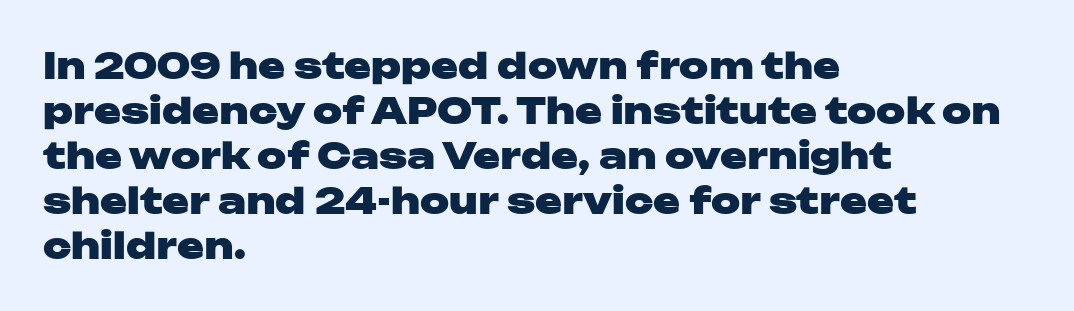
{"serif": "no", "italic": "no", "bold": "yes", "weight": "heavy", "width": "wide", "stroke_contrast": "low", "x_height": "medium", "monospaced": "no", "underline": "no", "align": "left", "line_spacing": "normal", "line_spacing_ratio": 1.25, "letter_spacing": "normal", "letter_spacing_em": 0.0, "glyph_px": 36}
